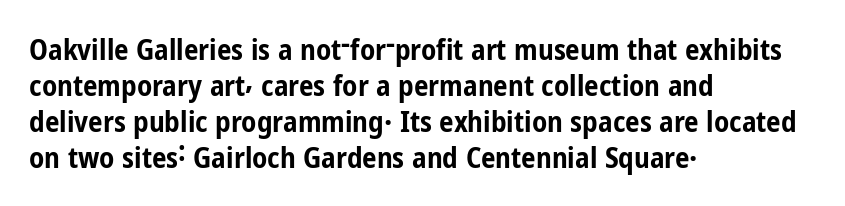
{"serif": "no", "italic": "no", "bold": "yes", "weight": "bold", "width": "condensed", "stroke_contrast": "low", "x_height": "medium", "monospaced": "no", "underline": "no", "align": "left", "line_spacing_ratio": 1.24, "letter_spacing": "normal", "letter_spacing_em": 0.0, "glyph_px": 29}
